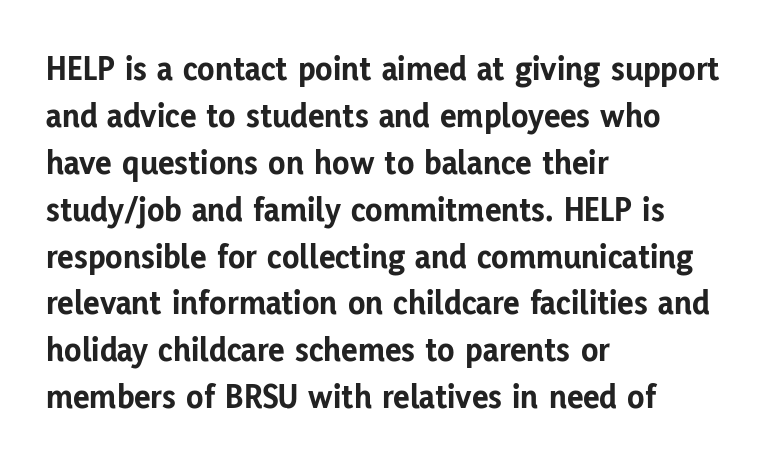
The image shows 35 px bold sans-serif type, upright; set left-aligned, normal line spacing (1.34x), normal letter spacing, not underlined; low stroke contrast and a medium x-height.
